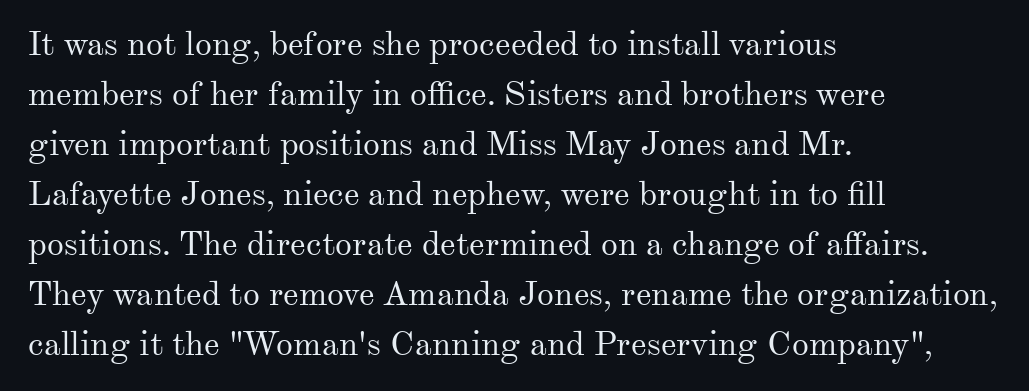
The image shows 34 px regular-weight serif type, upright; set left-aligned, normal line spacing (1.47x), normal letter spacing, not underlined; medium stroke contrast and a small x-height.
